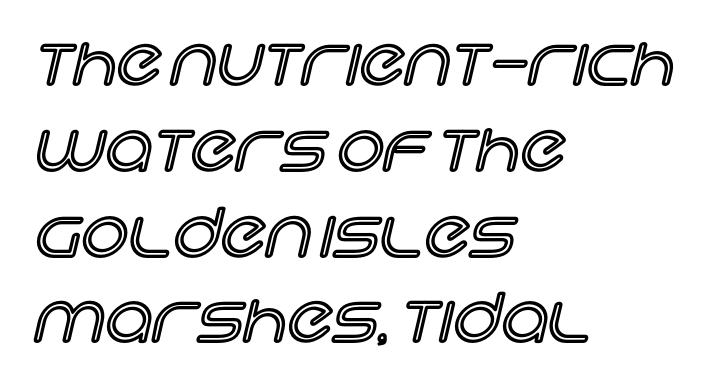
The image shows 66 px text type; set left-aligned, normal line spacing (1.3x), normal letter spacing, not underlined; a large x-height.
